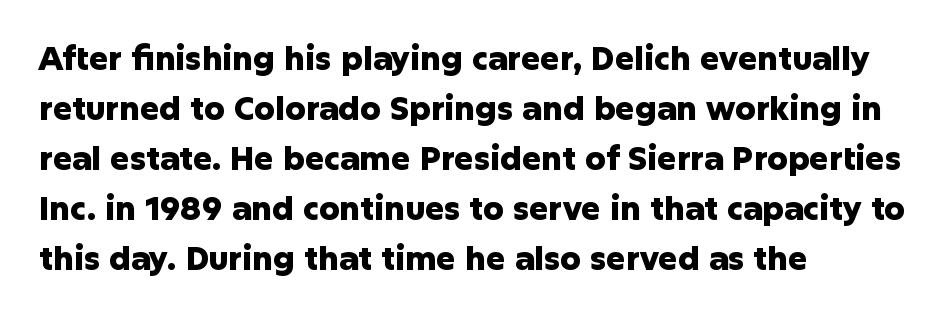
Q: Is the text bold? A: Yes.
Q: Is the text italic (slanted)? A: No, it is upright.
Q: Is the typeface a serif or a sans-serif typeface? A: Sans-serif.
Q: Is the text underlined? A: No.
Q: How is the paragraph aligned? A: Left-aligned.
Q: Is the spacing between letters normal or unusually wide? A: Normal.
Q: Is the spacing between lines tight, normal or loose? A: Normal.
Q: Width (condensed, normal, or wide)? A: Normal.
Q: Stroke contrast? A: Low.
Q: x-height? A: Medium.
Q: Monospaced? A: No.
